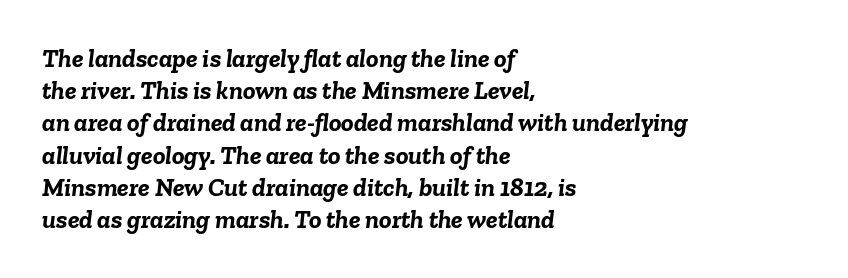
The image shows 26 px bold type, italic (leaning right); set left-aligned, line spacing 1.24x, normal letter spacing, not underlined.
